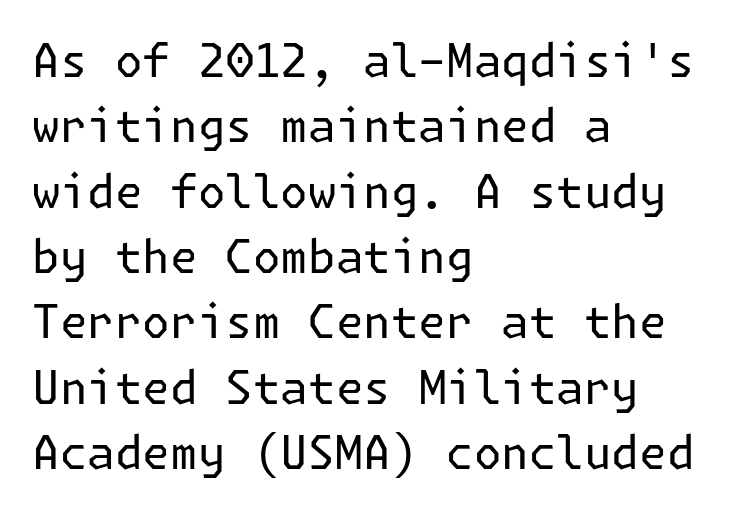
Evenly set lines give the paragraph a standard silhouette. Quick note: not italic, upright. The text block is weighted toward the left margin, trailing off unevenly rightward. These glyphs show unthickened strokes, regular width or finer.
